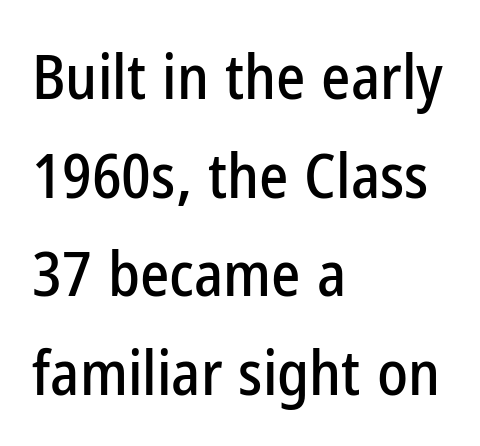
This sample uses a sans-serif face. The lettering stays uniformly vertical, giving the passage a roman look. The paragraph has a hard left edge and a soft right edge. These lines are rendered in a variable-pitch font.
